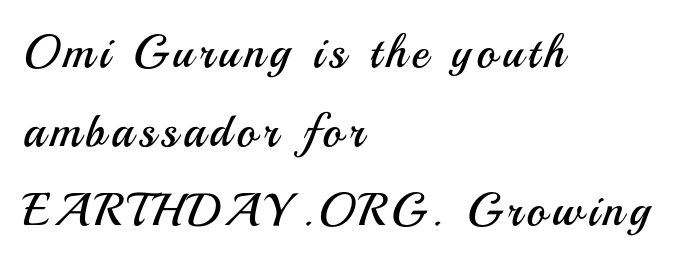
{"serif": "no", "bold": "no", "weight": "regular", "width": "normal", "stroke_contrast": "medium", "x_height": "small", "monospaced": "no", "underline": "no", "align": "left", "line_spacing_ratio": 1.72, "glyph_px": 46}
